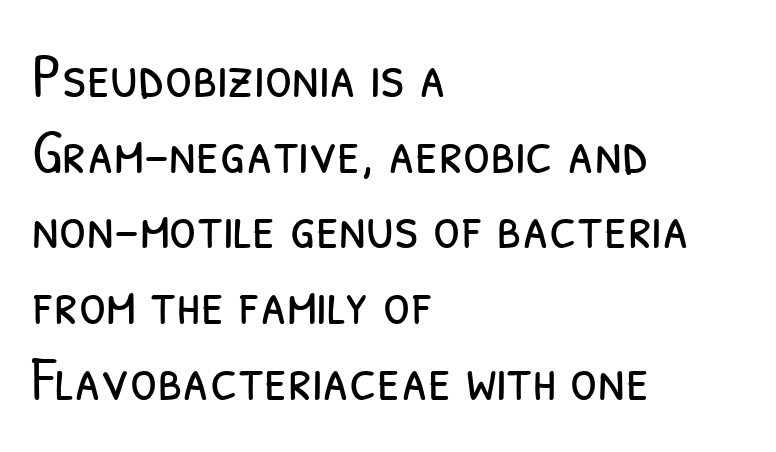
The image shows 62 px light, condensed sans-serif type; set left-aligned, line spacing 1.22x, normal letter spacing, not underlined; low stroke contrast and a medium x-height.
